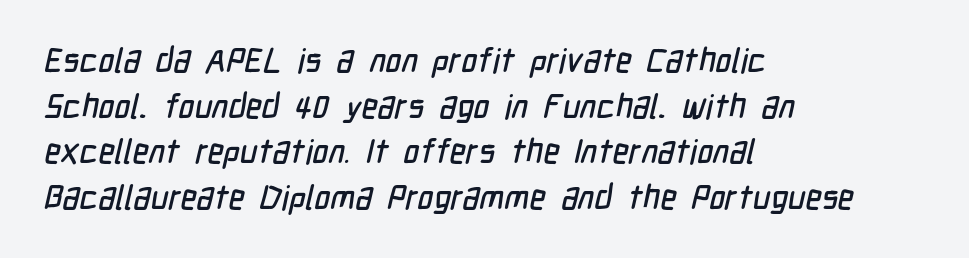
Each letter keeps its own natural width here, so spacing adapts to shape. Honestly, the row spacing looks completely unremarkable. Line beginnings align vertically; line endings do not. There is no visible air inserted between adjacent glyphs. Note: no serifs on the glyphs.
